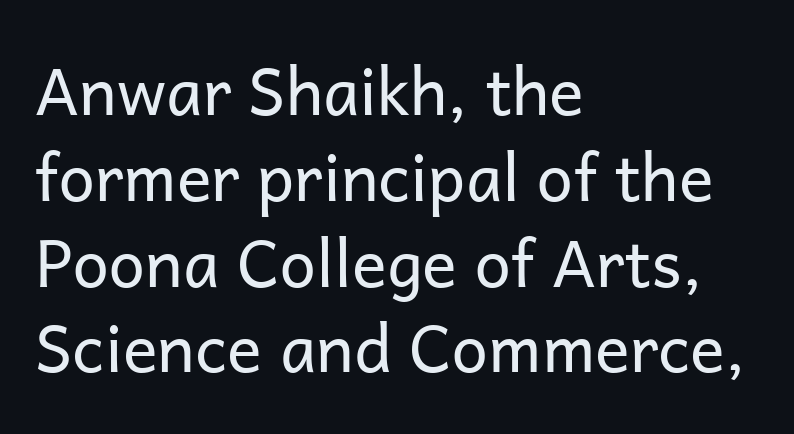
Lines of text with bare space underneath. The letters sit at their default tracking, neither squeezed nor spread. The text block is weighted toward the left margin, trailing off unevenly rightward. Counters stay open thanks to moderate or lighter strokes.
